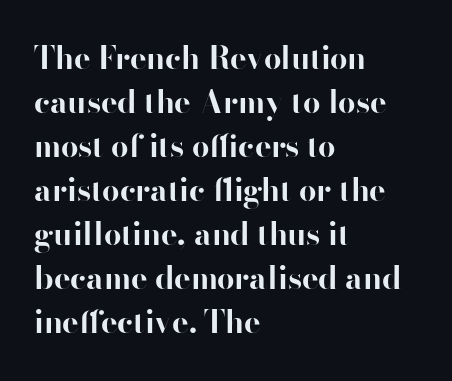
Look at the stroke-to-counter ratio: heavy, a bold. This is roman type, the default non-slanted kind. The text was rendered using a sans face with plain stroke endings. Each word holds together tightly as a unit, with standard inter-letter gaps.
